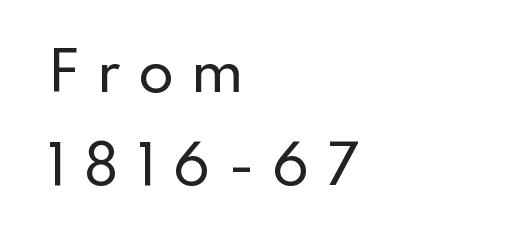
Q: Is the text italic (slanted)? A: No, it is upright.
Q: Is the typeface a serif or a sans-serif typeface? A: Sans-serif.
Q: Is the text underlined? A: No.
Q: How is the paragraph aligned? A: Left-aligned.
Q: Is the spacing between letters normal or unusually wide? A: Unusually wide.
Q: Width (condensed, normal, or wide)? A: Normal.
Q: Stroke contrast? A: Low.
Q: x-height? A: Small.
Q: Monospaced? A: No.
